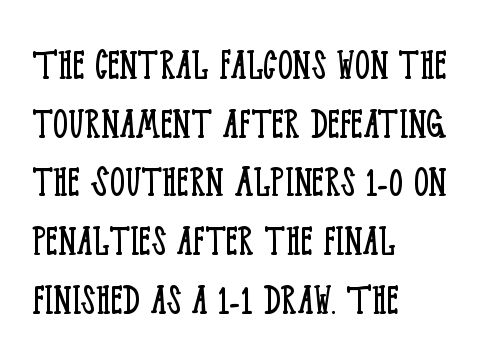
The image shows 47 px light, condensed serif type, upright; set left-aligned, normal line spacing (1.25x), normal letter spacing, not underlined; low stroke contrast and a large x-height.
